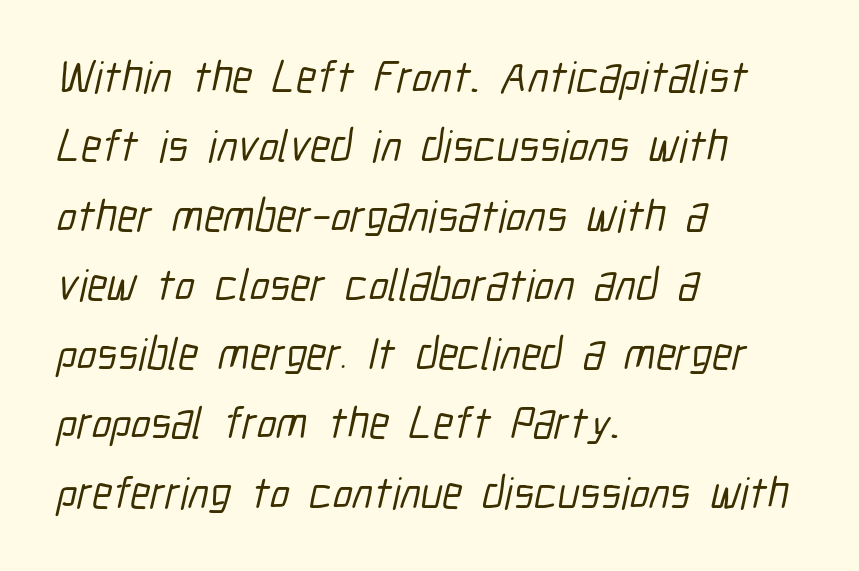
{"serif": "no", "width": "condensed", "stroke_contrast": "low", "x_height": "medium", "monospaced": "no", "underline": "no", "align": "left", "line_spacing": "normal", "line_spacing_ratio": 1.54, "letter_spacing": "normal", "letter_spacing_em": 0.0, "glyph_px": 45}
